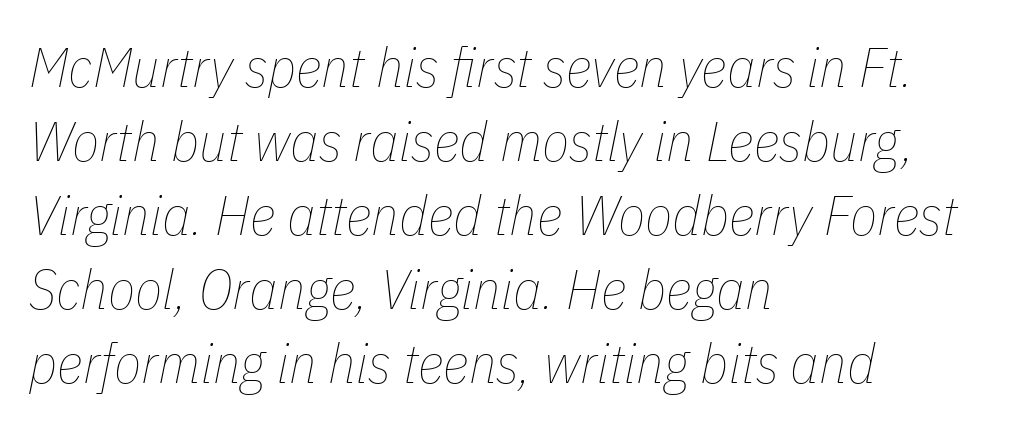
Q: Is the text bold? A: No.
Q: Is the text italic (slanted)? A: Yes, it leans right by about 11 degrees.
Q: Is the text underlined? A: No.
Q: How is the paragraph aligned? A: Left-aligned.
Q: Is the spacing between letters normal or unusually wide? A: Normal.
Q: Is the spacing between lines tight, normal or loose? A: Normal.
Q: Width (condensed, normal, or wide)? A: Condensed.
Q: Stroke contrast? A: Low.
Q: x-height? A: Medium.
Q: Monospaced? A: No.
